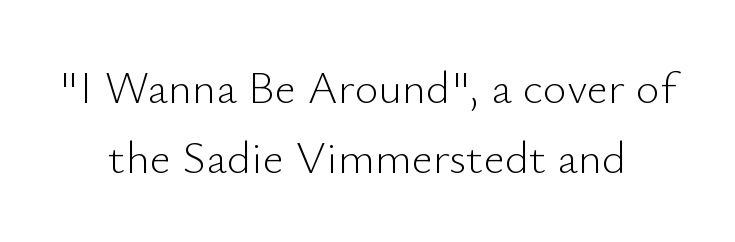
Q: Is the text bold? A: No.
Q: Is the text italic (slanted)? A: No, it is upright.
Q: Is the typeface a serif or a sans-serif typeface? A: Sans-serif.
Q: Is the text underlined? A: No.
Q: Is the spacing between letters normal or unusually wide? A: Normal.
Q: Is the spacing between lines tight, normal or loose? A: Normal.
Q: Width (condensed, normal, or wide)? A: Normal.
Q: Stroke contrast? A: Low.
Q: x-height? A: Small.
Q: Monospaced? A: No.
